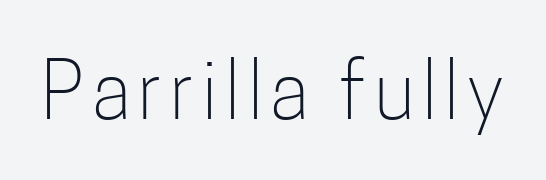
The image shows 78 px light, condensed sans-serif type, upright; set not underlined; low stroke contrast and a medium x-height.
